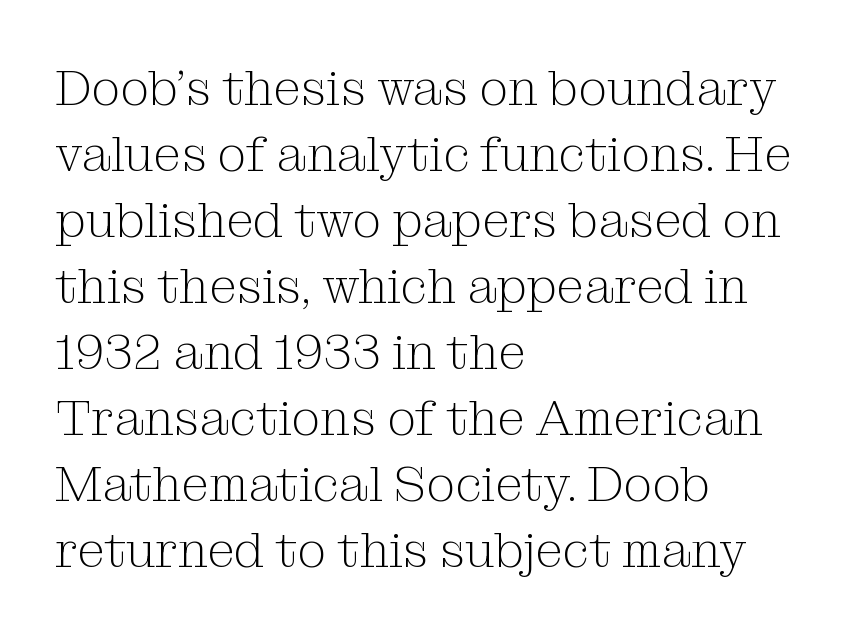
The image shows 50 px light serif type, upright; set left-aligned, normal line spacing (1.32x), normal letter spacing, not underlined; medium stroke contrast and a medium x-height.
